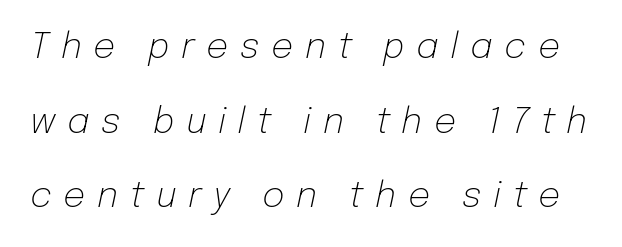
Q: Is the text bold? A: No.
Q: Is the text italic (slanted)? A: Yes, it leans right by about 12 degrees.
Q: Is the text underlined? A: No.
Q: Is the spacing between letters normal or unusually wide? A: Unusually wide.
Q: Is the spacing between lines tight, normal or loose? A: Loose.
Q: Width (condensed, normal, or wide)? A: Normal.
Q: Stroke contrast? A: Low.
Q: x-height? A: Medium.
Q: Monospaced? A: No.
